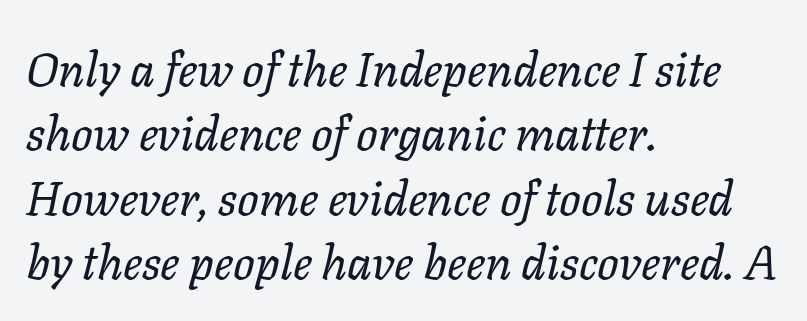
The image shows 48 px regular-weight type, italic (leaning right); set left-aligned, normal line spacing (1.34x), normal letter spacing, not underlined; low stroke contrast and a medium x-height.
